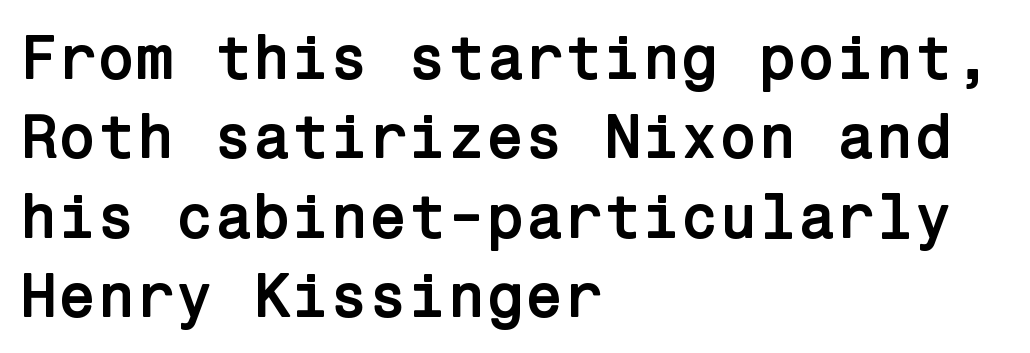
{"serif": "no", "italic": "no", "bold": "yes", "weight": "semibold", "width": "normal", "stroke_contrast": "low", "x_height": "medium", "underline": "no", "align": "left", "line_spacing": "normal", "line_spacing_ratio": 1.26, "letter_spacing": "normal", "letter_spacing_em": 0.0, "glyph_px": 63}
